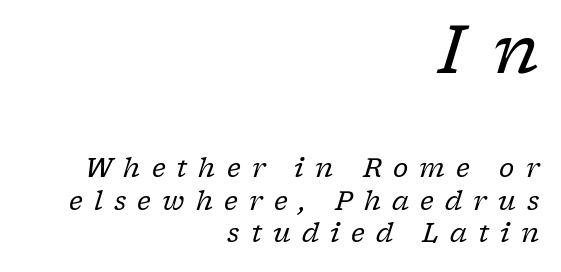
Q: Is the text bold? A: No.
Q: Is the text italic (slanted)? A: Yes, it leans right by about 17 degrees.
Q: Is the typeface a serif or a sans-serif typeface? A: Serif.
Q: Is the text underlined? A: No.
Q: How is the paragraph aligned? A: Right-aligned.
Q: Is the spacing between letters normal or unusually wide? A: Unusually wide.
Q: Is the spacing between lines tight, normal or loose? A: Normal.
Q: Which block of text is set in a larger size, the first (top) or the second (bottom)? A: The first (top) one.
Q: Width (condensed, normal, or wide)? A: Normal.
Q: Stroke contrast? A: Low.
Q: x-height? A: Medium.
Q: Monospaced? A: No.
